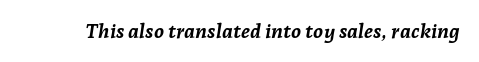
The image shows 20 px bold type, italic (leaning right); set normal letter spacing, not underlined.
